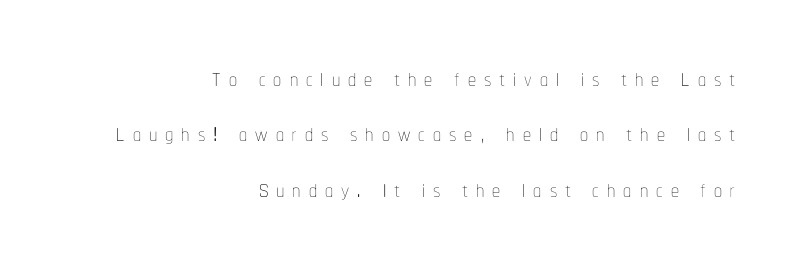
The image shows 32 px thin, condensed type, upright; set right-aligned, line spacing 1.73x, unusually wide letter spacing (+0.25 em), not underlined; low stroke contrast and a medium x-height.
